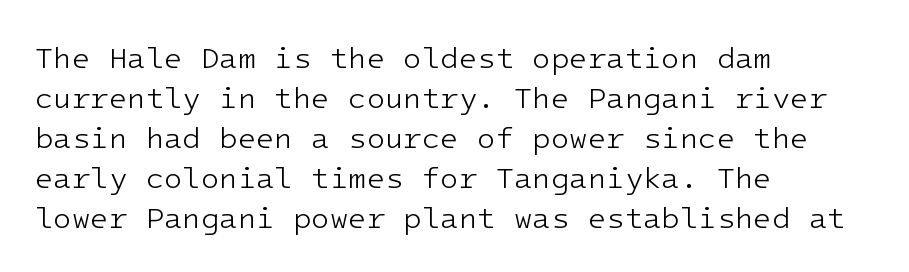
The image shows 30 px light sans-serif type, upright, monospaced; set left-aligned, normal line spacing (1.33x), normal letter spacing, not underlined; low stroke contrast and a medium x-height.
